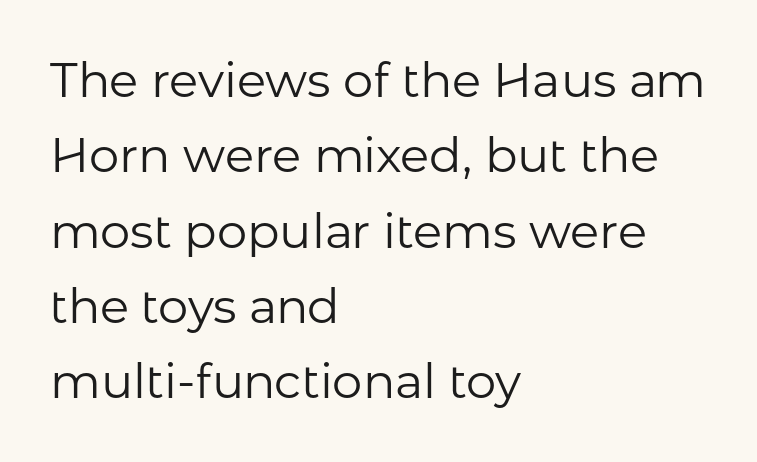
Q: Is the text bold? A: No.
Q: Is the text italic (slanted)? A: No, it is upright.
Q: Is the typeface a serif or a sans-serif typeface? A: Sans-serif.
Q: Is the text underlined? A: No.
Q: How is the paragraph aligned? A: Left-aligned.
Q: Is the spacing between letters normal or unusually wide? A: Normal.
Q: Is the spacing between lines tight, normal or loose? A: Normal.
Q: Width (condensed, normal, or wide)? A: Normal.
Q: Stroke contrast? A: Low.
Q: x-height? A: Medium.
Q: Monospaced? A: No.
